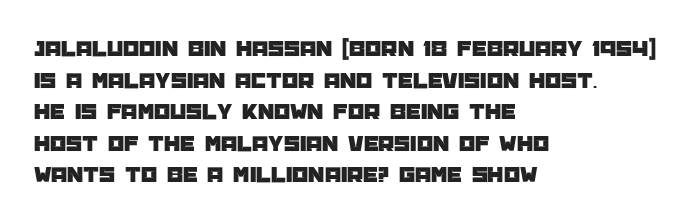
Q: Is the text italic (slanted)? A: No, it is upright.
Q: Is the text underlined? A: No.
Q: How is the paragraph aligned? A: Left-aligned.
Q: Is the spacing between letters normal or unusually wide? A: Normal.
Q: Is the spacing between lines tight, normal or loose? A: Normal.
